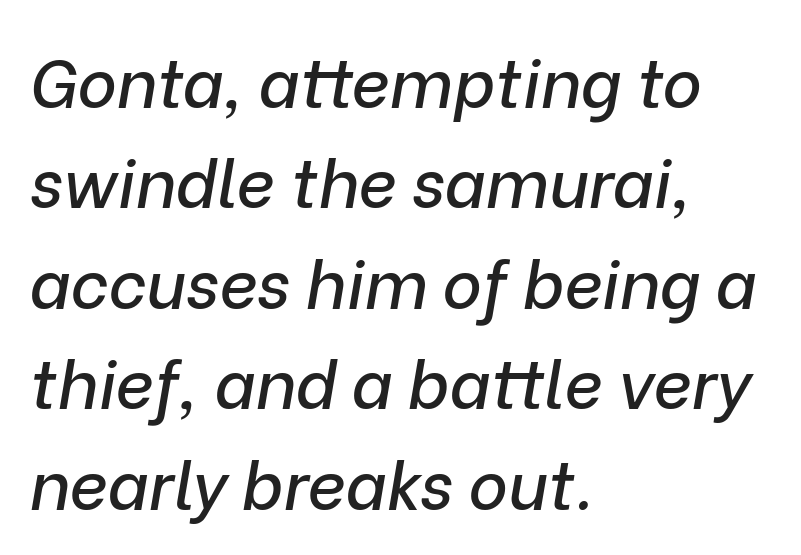
The letters sit at their default tracking, neither squeezed nor spread. Quick note: interline space is typical. Here the designer chose a conventional face with non-uniform glyph widths. Rule under the text: the space is simply empty.
